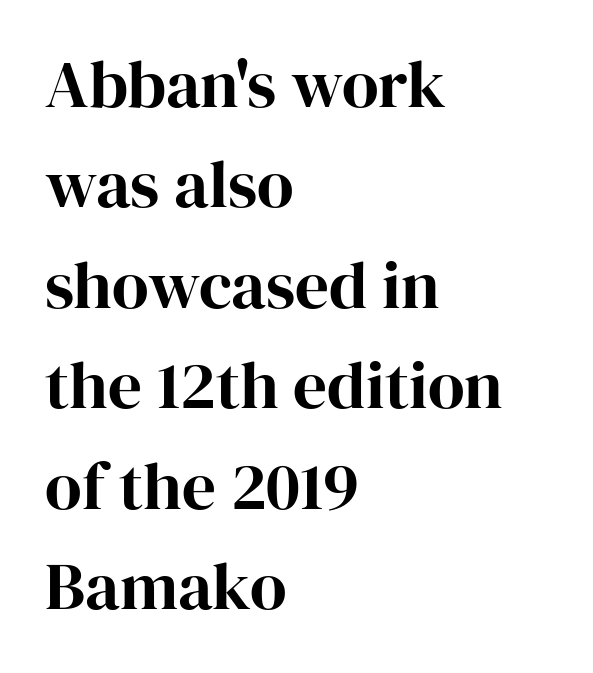
The image shows 67 px serif type, upright; set left-aligned, normal line spacing (1.5x), normal letter spacing, not underlined; high stroke contrast and a medium x-height.
